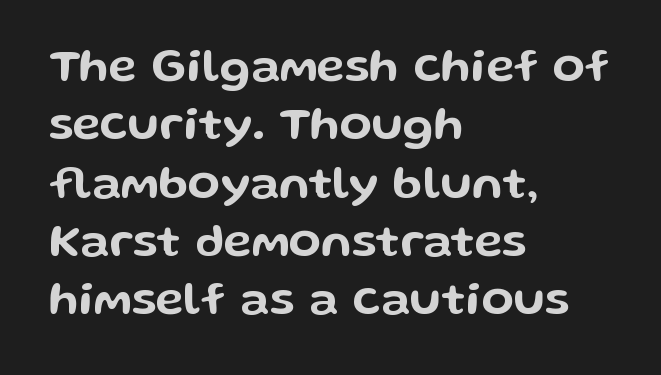
Q: Is the text italic (slanted)? A: No, it is upright.
Q: Is the typeface a serif or a sans-serif typeface? A: Sans-serif.
Q: Is the text underlined? A: No.
Q: How is the paragraph aligned? A: Left-aligned.
Q: Is the spacing between letters normal or unusually wide? A: Normal.
Q: Width (condensed, normal, or wide)? A: Wide.
Q: Stroke contrast? A: Low.
Q: x-height? A: Medium.
Q: Monospaced? A: No.
